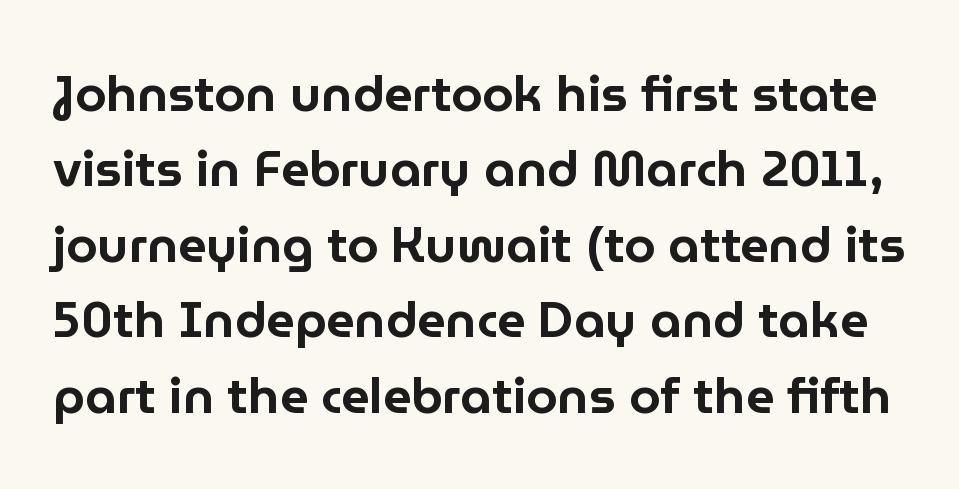
Q: Is the text italic (slanted)? A: No, it is upright.
Q: Is the typeface a serif or a sans-serif typeface? A: Sans-serif.
Q: Is the text underlined? A: No.
Q: Is the spacing between letters normal or unusually wide? A: Normal.
Q: Is the spacing between lines tight, normal or loose? A: Normal.
Q: Width (condensed, normal, or wide)? A: Normal.
Q: Stroke contrast? A: Low.
Q: x-height? A: Medium.
Q: Monospaced? A: No.
